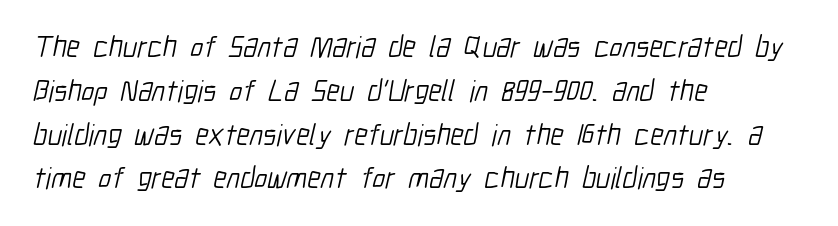
Examine the stroke ends and you'll find no serifs. There is no visible air inserted between adjacent glyphs. Quick note: underline off. Casual observation: everything's shoved over to the left. The rows are spaced the way most documents space them. The typesetting does not lean heavy: it is not bold.
